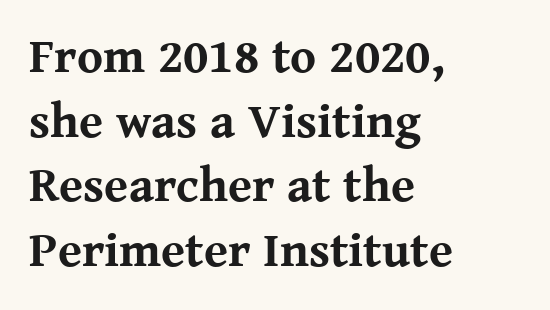
The image shows 49 px bold serif type, upright; set left-aligned, normal line spacing (1.32x), normal letter spacing, not underlined; medium stroke contrast and a medium x-height.
